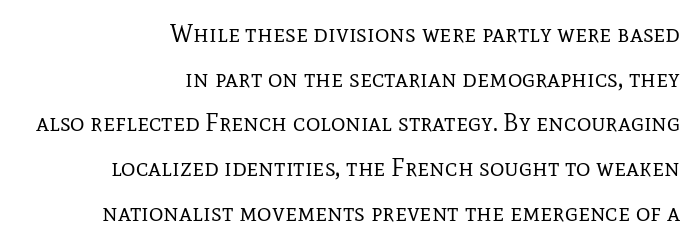
The letters stand straight up with perfectly vertical stems. Typeset ragged left — the right edge is the straight one. This rendering features lettering with no underline. The typesetting does not lean heavy: it is not bold. The type is set solid horizontally, with unmodified tracking.
